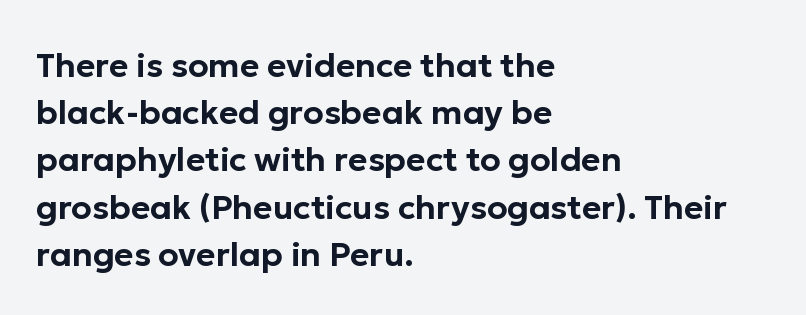
Q: Is the text italic (slanted)? A: No, it is upright.
Q: Is the typeface a serif or a sans-serif typeface? A: Sans-serif.
Q: Is the text underlined? A: No.
Q: How is the paragraph aligned? A: Left-aligned.
Q: Is the spacing between letters normal or unusually wide? A: Normal.
Q: Is the spacing between lines tight, normal or loose? A: Normal.
Q: Width (condensed, normal, or wide)? A: Normal.
Q: Stroke contrast? A: Low.
Q: x-height? A: Medium.
Q: Monospaced? A: No.
